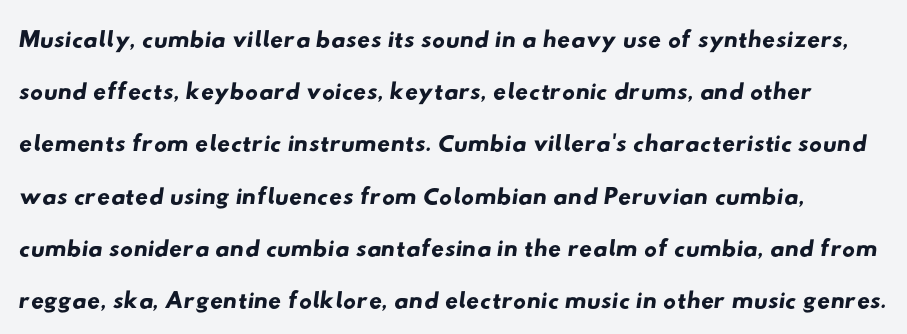
Look at the tracking — it's just the regular setting, nothing added. Think of a printed novel: that variable character pitch is what you see here. Check where the strokes stop: nothing finishes them off — pure sans. Honestly, the row spacing looks completely unremarkable. Check under the words: just untouched page.
